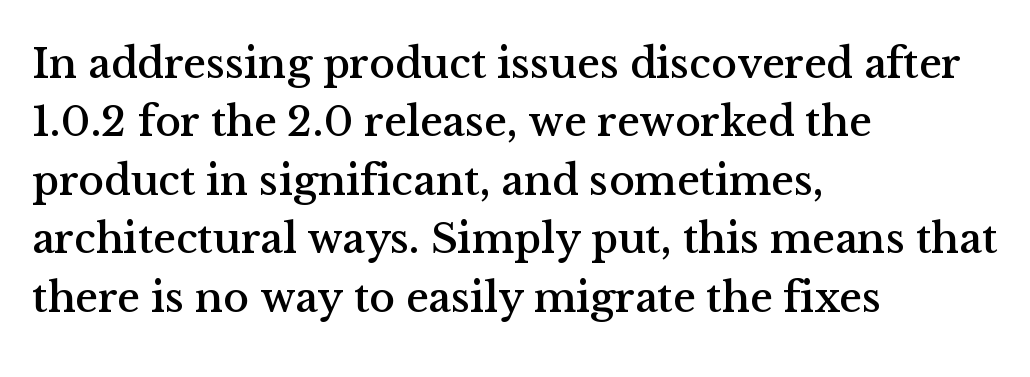
Q: Is the text italic (slanted)? A: No, it is upright.
Q: Is the typeface a serif or a sans-serif typeface? A: Serif.
Q: Is the text underlined? A: No.
Q: How is the paragraph aligned? A: Left-aligned.
Q: Is the spacing between letters normal or unusually wide? A: Normal.
Q: Is the spacing between lines tight, normal or loose? A: Normal.
Q: Width (condensed, normal, or wide)? A: Normal.
Q: Stroke contrast? A: Medium.
Q: x-height? A: Medium.
Q: Monospaced? A: No.
